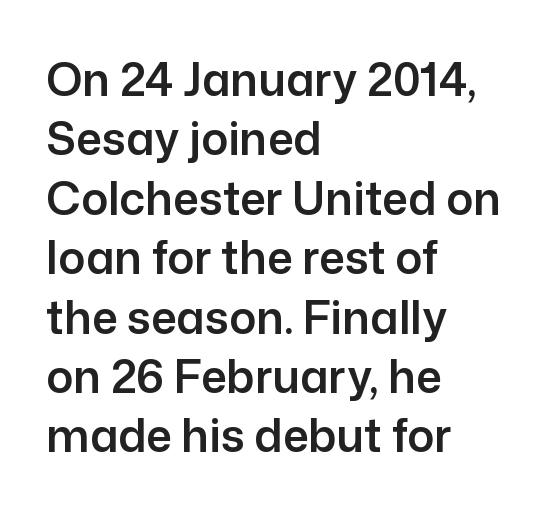
The font family rendered here belongs to the sans-serif group. The rows are spaced the way most documents space them. This sample has the flowing, uneven cadence of proportional lettering. Posture: straight, roman, zero tilt.
